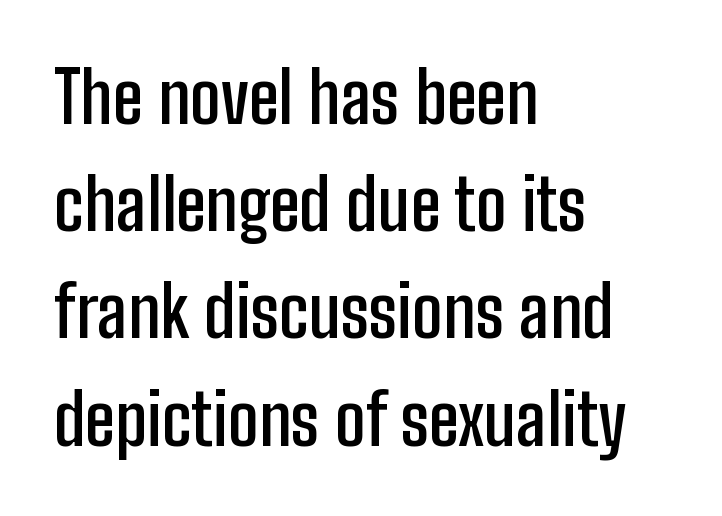
The image shows 71 px semibold, condensed sans-serif type, upright; set left-aligned, normal line spacing (1.51x), normal letter spacing, not underlined; low stroke contrast and a medium x-height.
